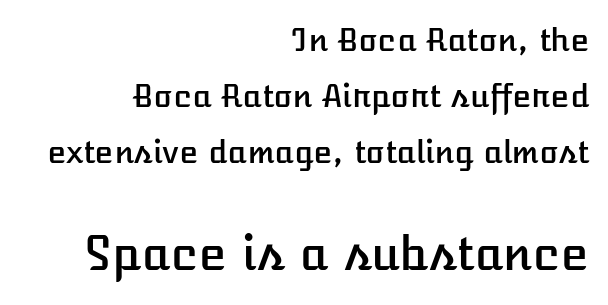
{"italic": "no", "width": "normal", "stroke_contrast": "low", "x_height": "medium", "monospaced": "no", "underline": "no", "align": "right", "line_spacing_ratio": 1.8, "letter_spacing": "normal", "letter_spacing_em": 0.0, "larger_block": "second", "size_ratio": 1.48, "glyph_px": 46}
